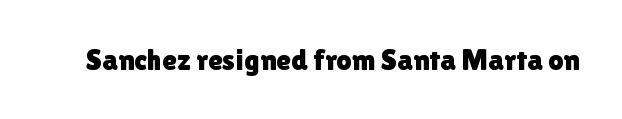
Compared with typical body copy, the letter spacing here is the same. Do the characters align in a grid? No, the font is proportional. Unlike italic type, these characters show no tilt at all. This is sans-serif lettering, the kind often seen on screens and signage.
